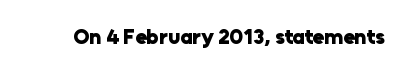
{"italic": "no", "bold": "yes", "underline": "no", "letter_spacing": "normal", "letter_spacing_em": 0.0, "glyph_px": 21}
